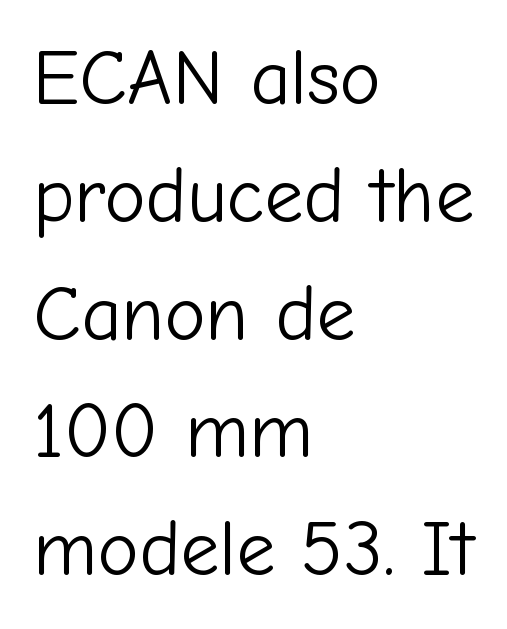
Q: Is the text bold? A: No.
Q: Is the text italic (slanted)? A: No, it is upright.
Q: Is the typeface a serif or a sans-serif typeface? A: Sans-serif.
Q: Is the text underlined? A: No.
Q: How is the paragraph aligned? A: Left-aligned.
Q: Is the spacing between letters normal or unusually wide? A: Normal.
Q: Is the spacing between lines tight, normal or loose? A: Normal.
Q: Width (condensed, normal, or wide)? A: Normal.
Q: Stroke contrast? A: Low.
Q: x-height? A: Medium.
Q: Monospaced? A: No.
